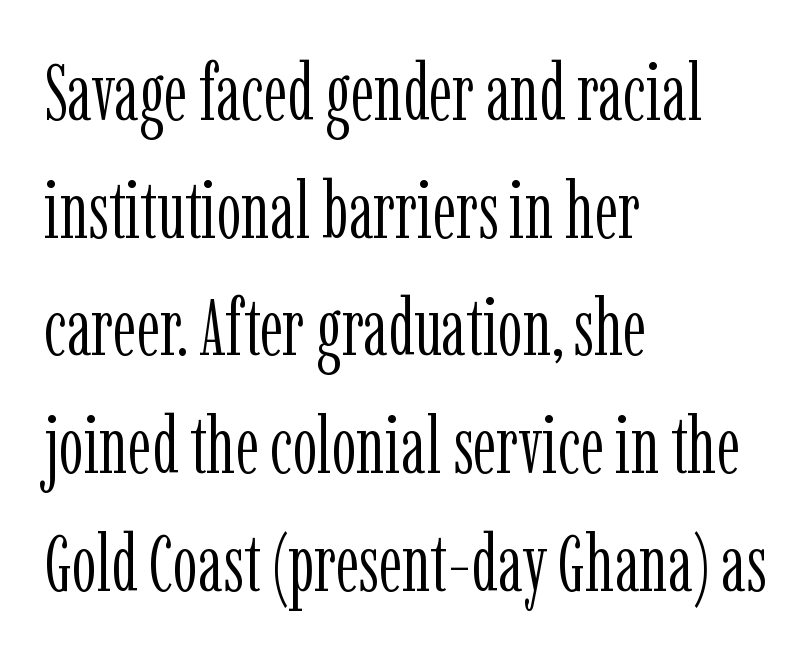
{"serif": "yes", "italic": "no", "bold": "no", "weight": "light", "width": "condensed", "stroke_contrast": "low", "x_height": "medium", "monospaced": "no", "underline": "no", "align": "left", "line_spacing": "normal", "line_spacing_ratio": 1.49, "letter_spacing": "normal", "letter_spacing_em": 0.0, "glyph_px": 79}
